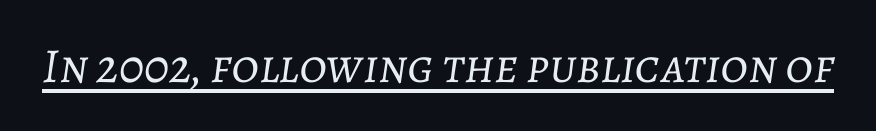
Q: Is the text bold? A: No.
Q: Is the text italic (slanted)? A: Yes, it leans right by about 7 degrees.
Q: Is the text underlined? A: Yes.
Q: Is the spacing between letters normal or unusually wide? A: Normal.
Q: Width (condensed, normal, or wide)? A: Normal.
Q: Stroke contrast? A: Low.
Q: x-height? A: Medium.
Q: Monospaced? A: No.
